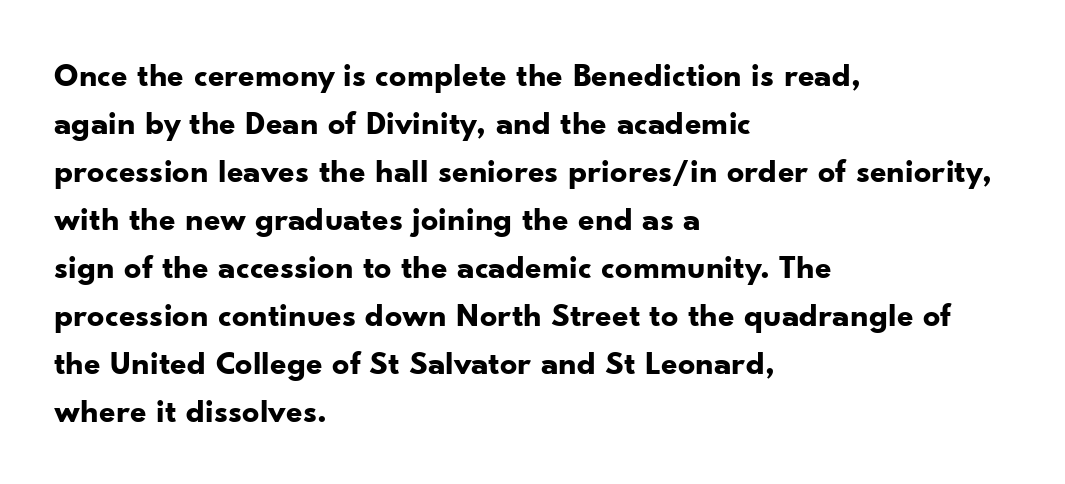
Q: Is the text bold? A: Yes.
Q: Is the text italic (slanted)? A: No, it is upright.
Q: Is the typeface a serif or a sans-serif typeface? A: Sans-serif.
Q: Is the text underlined? A: No.
Q: How is the paragraph aligned? A: Left-aligned.
Q: Is the spacing between letters normal or unusually wide? A: Normal.
Q: Is the spacing between lines tight, normal or loose? A: Normal.
Q: Width (condensed, normal, or wide)? A: Normal.
Q: Stroke contrast? A: Low.
Q: x-height? A: Small.
Q: Monospaced? A: No.
